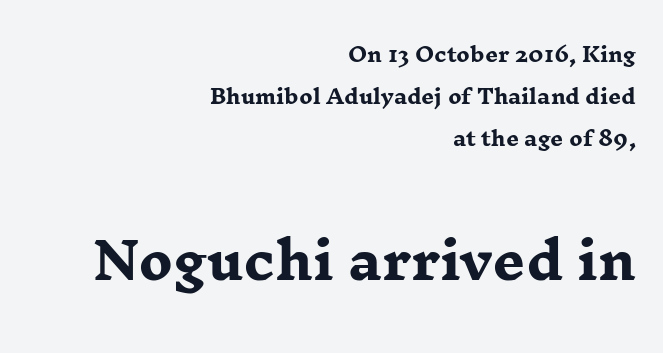
{"serif": "yes", "italic": "no", "bold": "yes", "weight": "heavy", "width": "wide", "stroke_contrast": "low", "x_height": "medium", "monospaced": "no", "underline": "no", "align": "right", "line_spacing": "loose", "line_spacing_ratio": 2.09, "letter_spacing": "normal", "letter_spacing_em": 0.0, "larger_block": "second", "size_ratio": 2.55, "glyph_px": 51}
